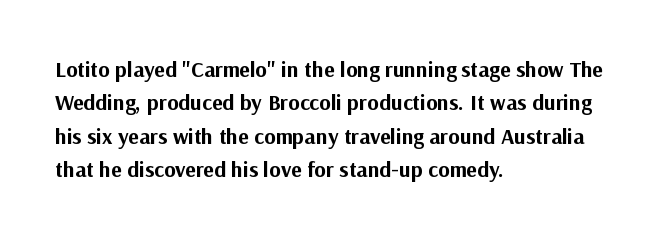
Q: Is the text bold? A: Yes.
Q: Is the text italic (slanted)? A: No, it is upright.
Q: Is the text underlined? A: No.
Q: How is the paragraph aligned? A: Left-aligned.
Q: Is the spacing between letters normal or unusually wide? A: Normal.
Q: Is the spacing between lines tight, normal or loose? A: Normal.
